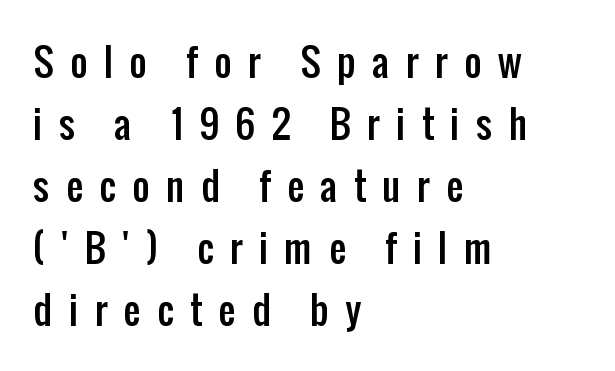
{"serif": "no", "italic": "no", "width": "condensed", "stroke_contrast": "low", "x_height": "medium", "monospaced": "no", "underline": "no", "align": "left", "line_spacing": "normal", "line_spacing_ratio": 1.63, "letter_spacing": "wide", "letter_spacing_em": 0.43, "glyph_px": 38}
